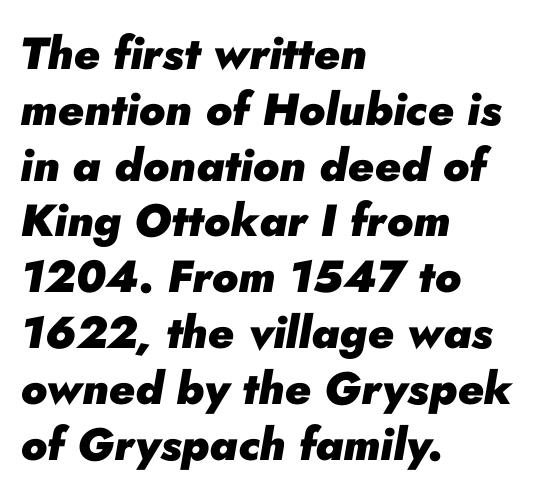
Caption: bold face, heavy strokes. Visually the block forms a straight wall on the left and a jagged coastline on the right. Observe the lean: these are italic letterforms. You could call the tracking neutral — neither tight nor loose. This rendering features lettering with no underline.
